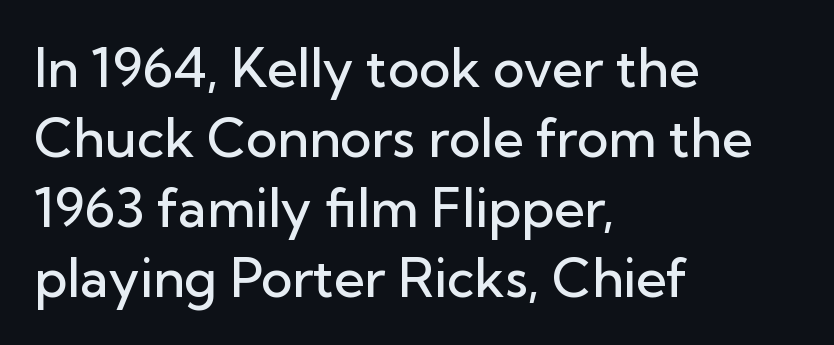
This is sans-serif lettering, the kind often seen on screens and signage. In terms of weight, the rendering is demibold, just under bold. The compositor pushed each line to the left boundary. Is this a fixed-width face? No — the glyphs have proportional, varying widths. Beneath every word, the page is bare.
